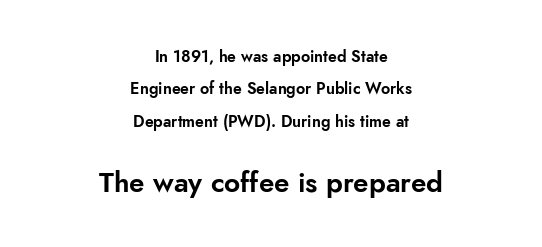
Q: Is the text italic (slanted)? A: No, it is upright.
Q: Is the typeface a serif or a sans-serif typeface? A: Sans-serif.
Q: Is the text underlined? A: No.
Q: How is the paragraph aligned? A: Centered.
Q: Is the spacing between letters normal or unusually wide? A: Normal.
Q: Is the spacing between lines tight, normal or loose? A: Loose.
Q: Which block of text is set in a larger size, the first (top) or the second (bottom)? A: The second (bottom) one.
Q: Width (condensed, normal, or wide)? A: Normal.
Q: Stroke contrast? A: Low.
Q: x-height? A: Small.
Q: Monospaced? A: No.
